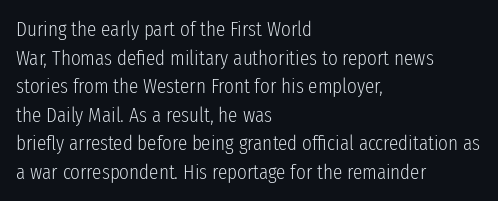
The image shows 21 px text type, upright; set left-aligned, normal line spacing (1.36x), normal letter spacing, not underlined.
